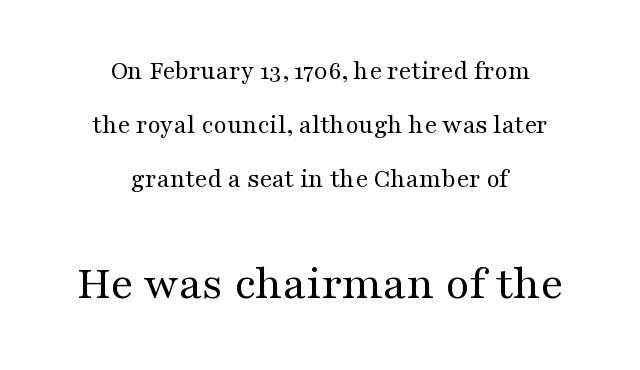
Q: Is the text bold? A: No.
Q: Is the text italic (slanted)? A: No, it is upright.
Q: Is the typeface a serif or a sans-serif typeface? A: Serif.
Q: Is the text underlined? A: No.
Q: How is the paragraph aligned? A: Centered.
Q: Is the spacing between letters normal or unusually wide? A: Normal.
Q: Is the spacing between lines tight, normal or loose? A: Loose.
Q: Which block of text is set in a larger size, the first (top) or the second (bottom)? A: The second (bottom) one.
Q: Width (condensed, normal, or wide)? A: Wide.
Q: Stroke contrast? A: Medium.
Q: x-height? A: Medium.
Q: Monospaced? A: No.
